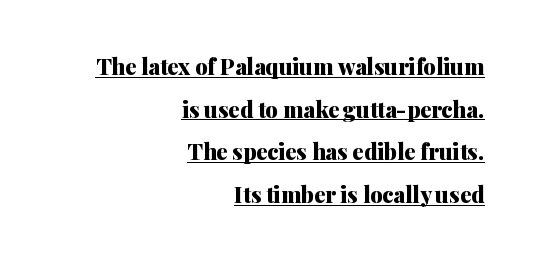
{"italic": "no", "bold": "yes", "underline": "yes", "align": "right", "line_spacing": "loose", "line_spacing_ratio": 1.94, "letter_spacing": "normal", "letter_spacing_em": 0.0, "glyph_px": 22}
